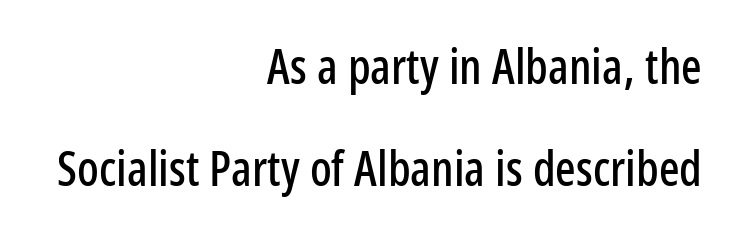
Q: Is the text italic (slanted)? A: No, it is upright.
Q: Is the typeface a serif or a sans-serif typeface? A: Sans-serif.
Q: Is the text underlined? A: No.
Q: How is the paragraph aligned? A: Right-aligned.
Q: Is the spacing between letters normal or unusually wide? A: Normal.
Q: Is the spacing between lines tight, normal or loose? A: Loose.
Q: Width (condensed, normal, or wide)? A: Condensed.
Q: Stroke contrast? A: Low.
Q: x-height? A: Medium.
Q: Monospaced? A: No.
